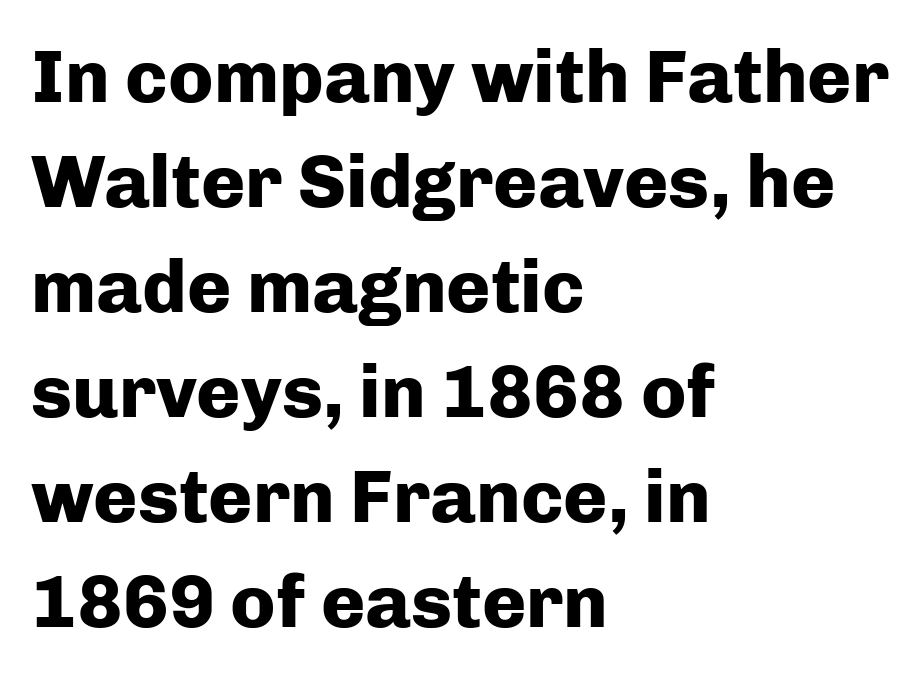
Q: Is the text bold? A: Yes.
Q: Is the text italic (slanted)? A: No, it is upright.
Q: Is the typeface a serif or a sans-serif typeface? A: Sans-serif.
Q: Is the text underlined? A: No.
Q: How is the paragraph aligned? A: Left-aligned.
Q: Is the spacing between letters normal or unusually wide? A: Normal.
Q: Is the spacing between lines tight, normal or loose? A: Normal.
Q: Width (condensed, normal, or wide)? A: Normal.
Q: Stroke contrast? A: Low.
Q: x-height? A: Medium.
Q: Monospaced? A: No.
